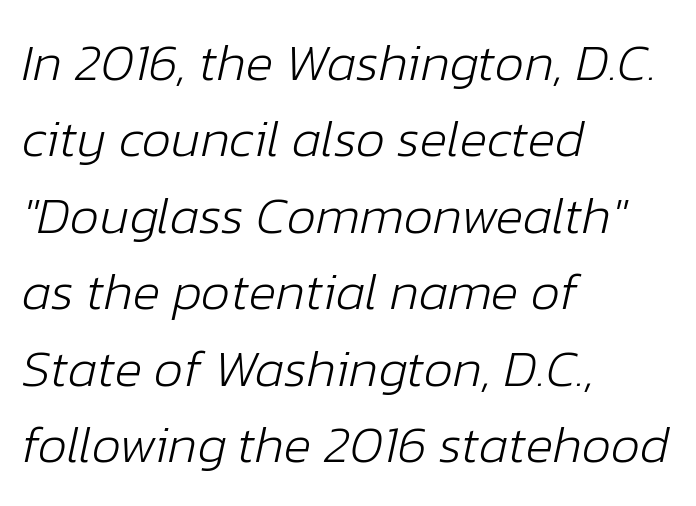
The image shows 52 px light type, italic (leaning right); set left-aligned, normal line spacing (1.47x), normal letter spacing, not underlined; low stroke contrast and a medium x-height.
